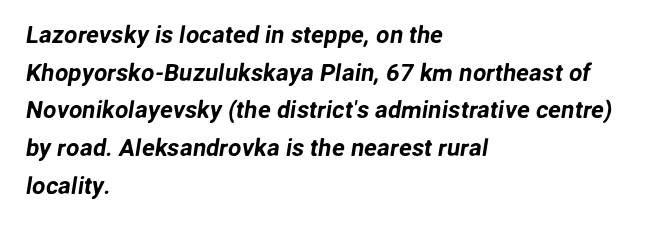
Each new line begins a customary step beneath the previous one. The tracking reads as untouched default to a designer's eye. The passage is arranged the way most books set body copy — flush left. This rendering features lettering with no underline.
